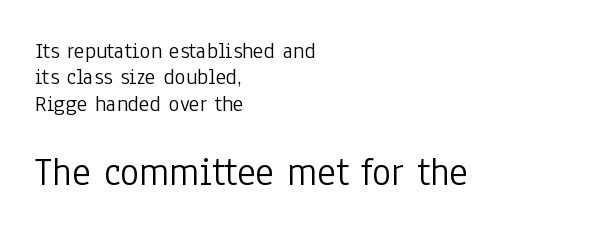
Q: Is the text bold? A: No.
Q: Is the text italic (slanted)? A: No, it is upright.
Q: Is the typeface a serif or a sans-serif typeface? A: Sans-serif.
Q: Is the text underlined? A: No.
Q: How is the paragraph aligned? A: Left-aligned.
Q: Is the spacing between letters normal or unusually wide? A: Normal.
Q: Is the spacing between lines tight, normal or loose? A: Tight.
Q: Which block of text is set in a larger size, the first (top) or the second (bottom)? A: The second (bottom) one.
Q: Width (condensed, normal, or wide)? A: Condensed.
Q: Stroke contrast? A: Low.
Q: x-height? A: Medium.
Q: Monospaced? A: No.
